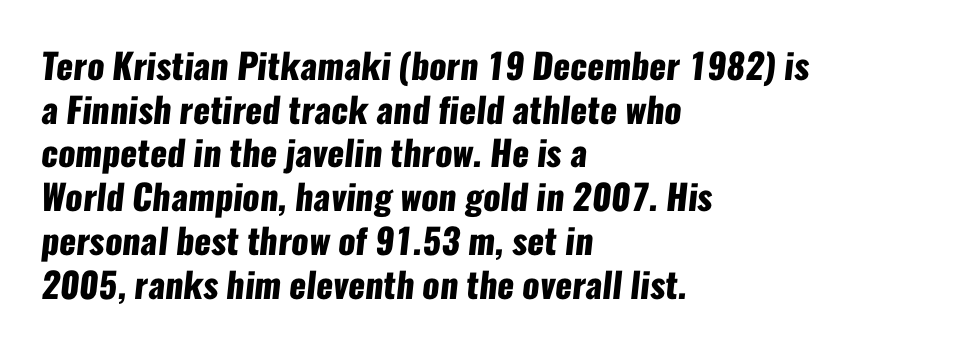
Q: Is the text bold? A: Yes.
Q: Is the typeface a serif or a sans-serif typeface? A: Sans-serif.
Q: Is the text underlined? A: No.
Q: How is the paragraph aligned? A: Left-aligned.
Q: Is the spacing between letters normal or unusually wide? A: Normal.
Q: Is the spacing between lines tight, normal or loose? A: Normal.
Q: Width (condensed, normal, or wide)? A: Condensed.
Q: Stroke contrast? A: Low.
Q: x-height? A: Medium.
Q: Monospaced? A: No.
